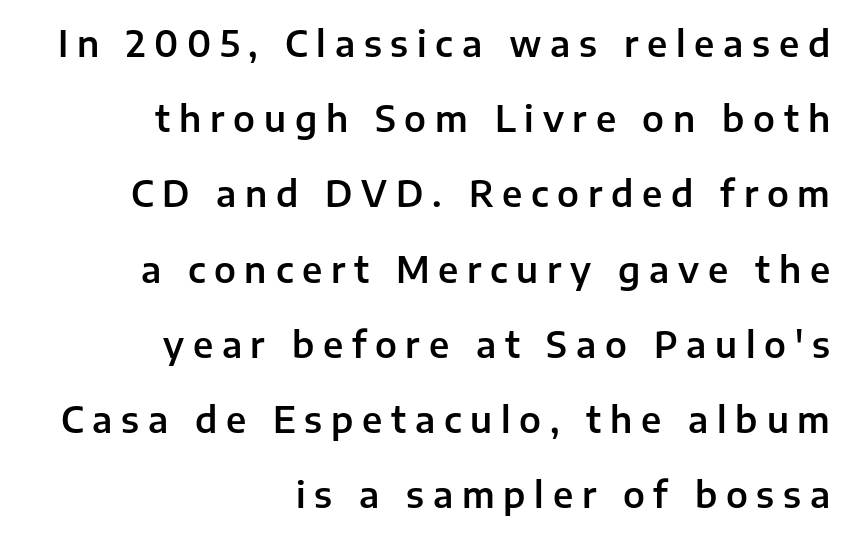
The image shows 35 px sans-serif type, upright; set right-aligned, loose line spacing (2.15x), unusually wide letter spacing (+0.25 em), not underlined; low stroke contrast and a medium x-height.
